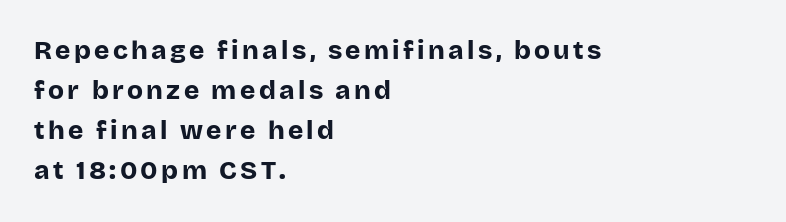
The words here are not underlined. Stroke thickness is high; the sample reads as a true bold. No italicization has been applied; the sample stays upright. Leading matches the norm, producing a regular column. Where is the straight margin? On the left.
